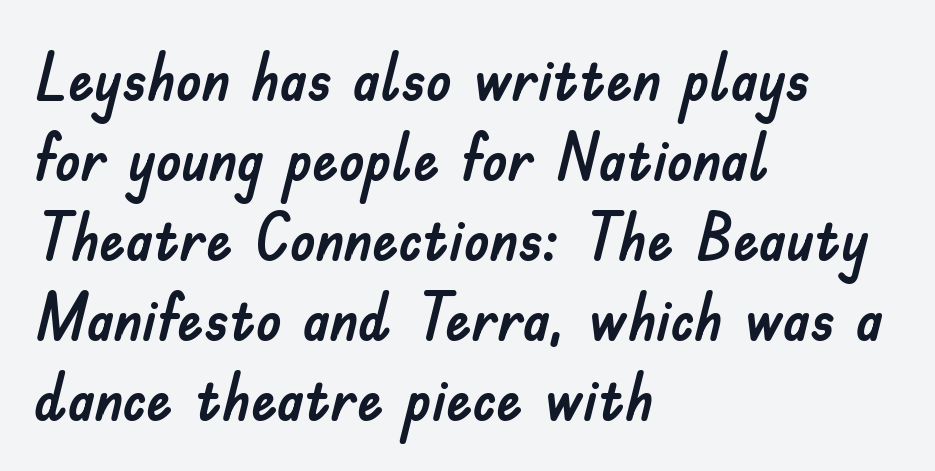
Do the characters align in a grid? No, the font is proportional. The rendering anchors every line to the left-hand side. A typesetter would call this zero additional tracking. Check where the strokes stop: nothing finishes them off — pure sans.
